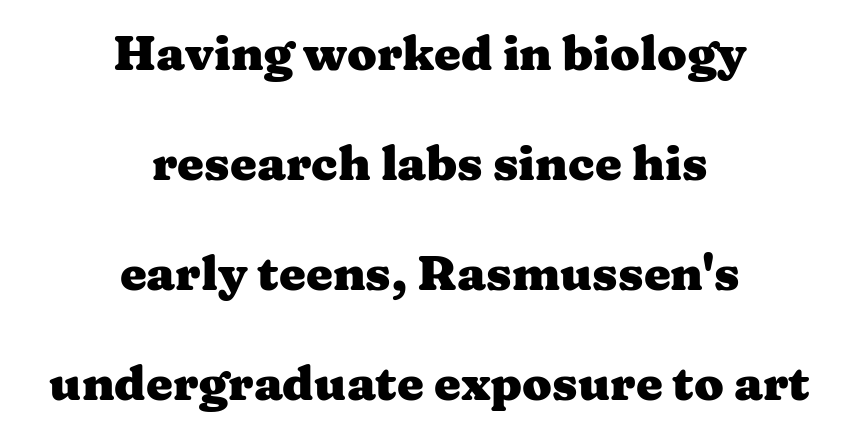
Layout note: lines centered. Look at the bottom of the vertical strokes: they flare into serifs here. The rendering keeps characters at their native spacing. Every letter is thick-stroked: bold, no question. A clean baseline with only descenders dipping below it. The face used here is proportionally spaced, like ordinary book or web type.
